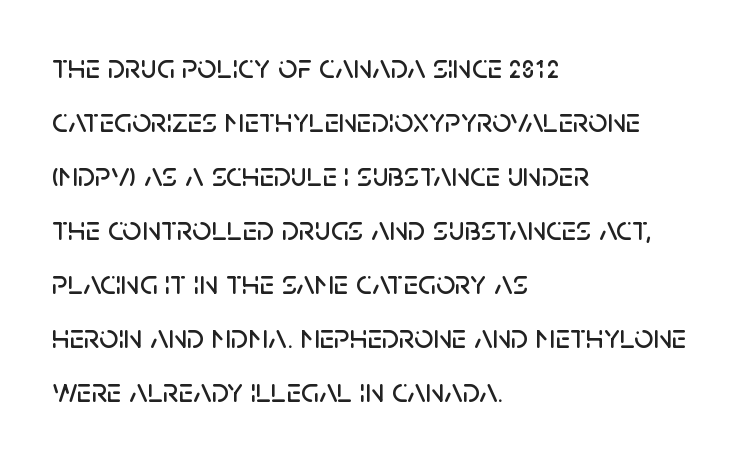
Q: Is the text italic (slanted)? A: No, it is upright.
Q: Is the typeface a serif or a sans-serif typeface? A: Sans-serif.
Q: Is the text underlined? A: No.
Q: How is the paragraph aligned? A: Left-aligned.
Q: Is the spacing between letters normal or unusually wide? A: Normal.
Q: Is the spacing between lines tight, normal or loose? A: Normal.
Q: Width (condensed, normal, or wide)? A: Normal.
Q: Stroke contrast? A: Low.
Q: x-height? A: Large.
Q: Monospaced? A: No.
